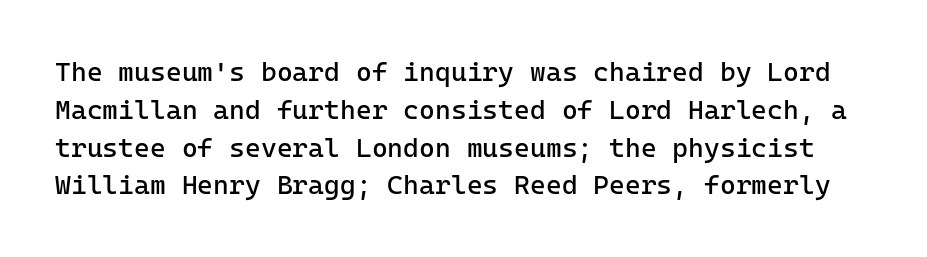
Nobody drew a line under any word here. Each stroke keeps to a modest, everyday thickness or less. The lettering holds an erect, upright posture throughout. Honestly, the row spacing looks completely unremarkable. Nothing unusual about the tracking: characters are spaced as the font intends.
